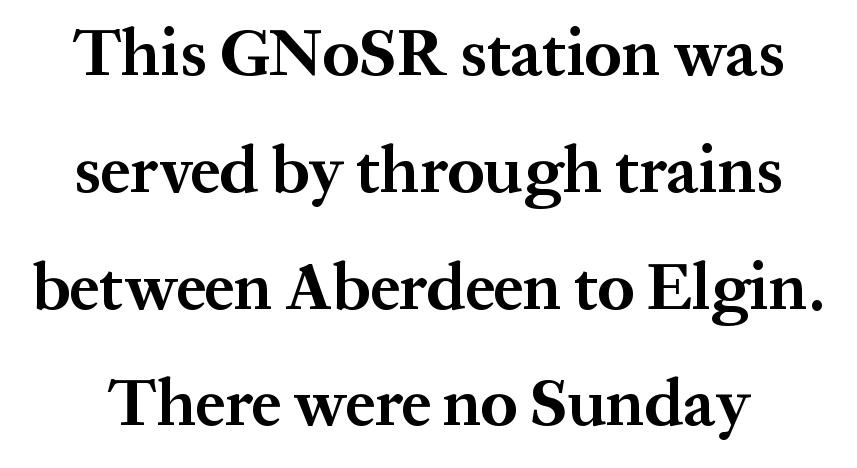
Q: Is the text bold? A: Yes.
Q: Is the text italic (slanted)? A: No, it is upright.
Q: Is the typeface a serif or a sans-serif typeface? A: Serif.
Q: Is the text underlined? A: No.
Q: Is the spacing between letters normal or unusually wide? A: Normal.
Q: Width (condensed, normal, or wide)? A: Normal.
Q: Stroke contrast? A: Medium.
Q: x-height? A: Medium.
Q: Monospaced? A: No.
